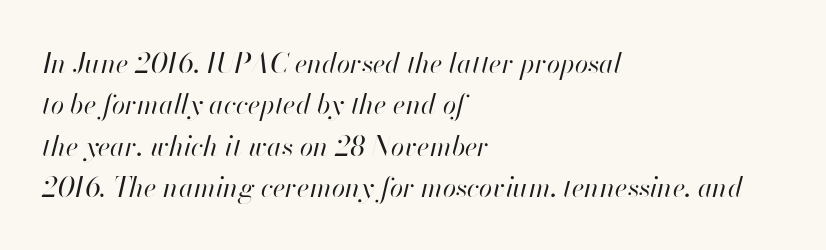
{"italic": "yes", "lean": "right", "slant_degrees": 13, "bold": "no", "underline": "no", "align": "left", "line_spacing": "normal", "line_spacing_ratio": 1.53, "letter_spacing": "normal", "letter_spacing_em": 0.0, "glyph_px": 27}
